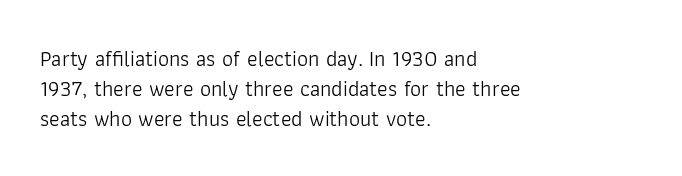
The image shows 22 px text type, upright; set left-aligned, normal line spacing (1.36x), normal letter spacing, not underlined.
